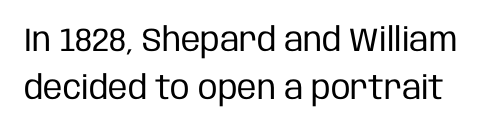
Descender tails drop into unmarked territory. A typesetter would label this face a sans. Default kerning and tracking; the words read as compact shapes. Line spacing here is normal. The letters stand upright; this is a roman face.
